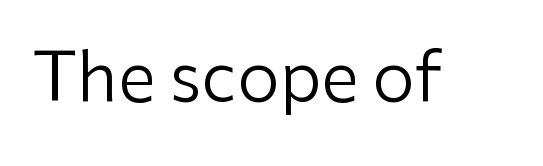
{"serif": "no", "italic": "no", "bold": "no", "weight": "regular", "width": "normal", "stroke_contrast": "low", "x_height": "medium", "monospaced": "no", "underline": "no", "letter_spacing": "normal", "letter_spacing_em": 0.0, "glyph_px": 68}
